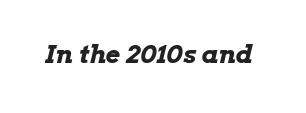
{"italic": "yes", "lean": "right", "slant_degrees": 13, "bold": "yes", "underline": "no", "letter_spacing": "normal", "letter_spacing_em": 0.0, "glyph_px": 25}
